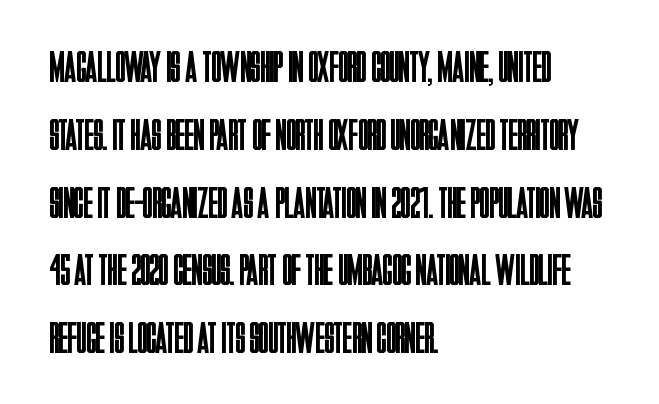
Q: Is the text bold? A: No.
Q: Is the text italic (slanted)? A: No, it is upright.
Q: Is the typeface a serif or a sans-serif typeface? A: Sans-serif.
Q: Is the text underlined? A: No.
Q: How is the paragraph aligned? A: Left-aligned.
Q: Is the spacing between letters normal or unusually wide? A: Normal.
Q: Is the spacing between lines tight, normal or loose? A: Normal.
Q: Width (condensed, normal, or wide)? A: Condensed.
Q: Stroke contrast? A: Low.
Q: x-height? A: Large.
Q: Monospaced? A: No.
